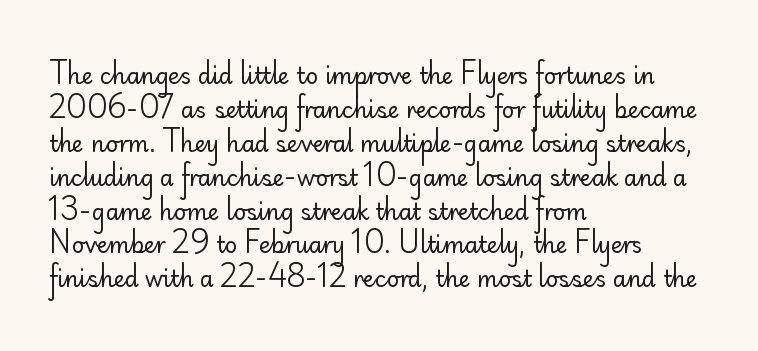
The image shows 22 px text type, upright; set left-aligned, normal line spacing (1.54x), normal letter spacing, not underlined.
